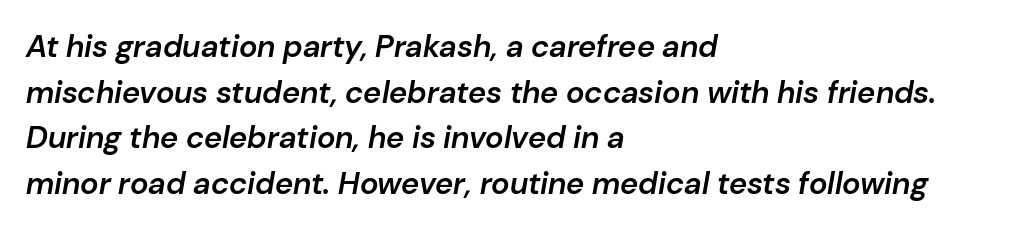
The paragraph shown leans on its left margin. If you drew a line through each stem, it would be angled. In terms of leading, this rendering sits right in the middle. Rule under the text: the space is simply empty. You could call the tracking neutral — neither tight nor loose.
